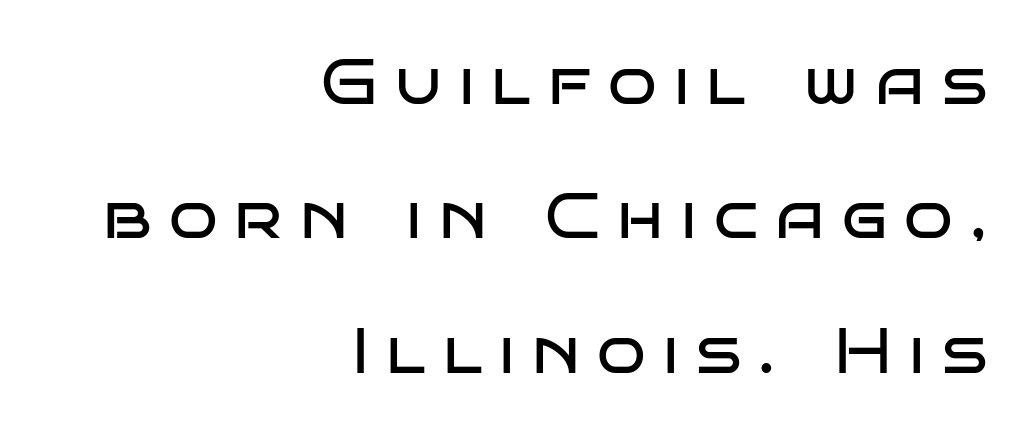
Q: Is the text bold? A: No.
Q: Is the text italic (slanted)? A: No, it is upright.
Q: Is the typeface a serif or a sans-serif typeface? A: Sans-serif.
Q: Is the text underlined? A: No.
Q: How is the paragraph aligned? A: Right-aligned.
Q: Is the spacing between letters normal or unusually wide? A: Unusually wide.
Q: Is the spacing between lines tight, normal or loose? A: Loose.
Q: Width (condensed, normal, or wide)? A: Wide.
Q: Stroke contrast? A: Low.
Q: x-height? A: Large.
Q: Monospaced? A: No.
